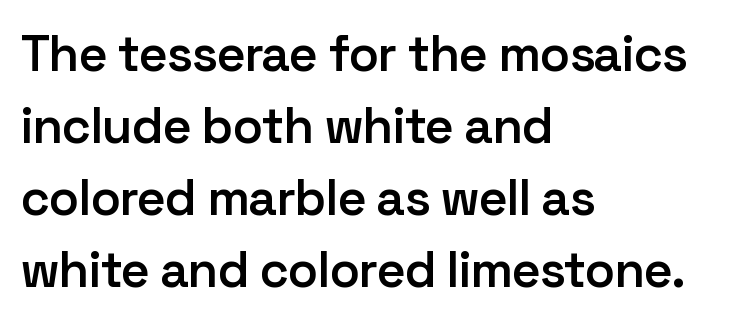
Q: Is the text bold? A: Semi-bold.
Q: Is the text italic (slanted)? A: No, it is upright.
Q: Is the typeface a serif or a sans-serif typeface? A: Sans-serif.
Q: Is the text underlined? A: No.
Q: How is the paragraph aligned? A: Left-aligned.
Q: Is the spacing between letters normal or unusually wide? A: Normal.
Q: Is the spacing between lines tight, normal or loose? A: Normal.
Q: Width (condensed, normal, or wide)? A: Normal.
Q: Stroke contrast? A: Low.
Q: x-height? A: Medium.
Q: Monospaced? A: No.
